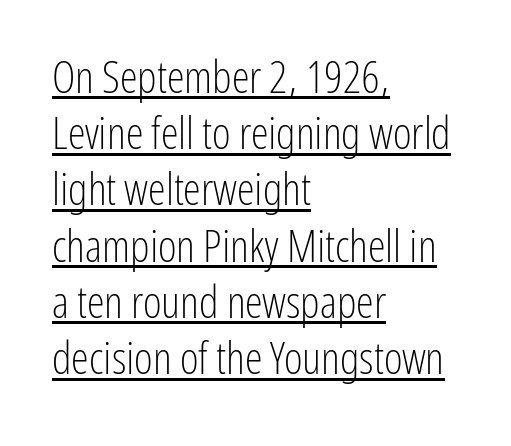
The face looks like a standard text weight, possibly lighter. Vertically, the passage feels balanced, rows spaced as you'd expect. Posture: upright roman. Glance below the letters and you will spot a drawn line.
